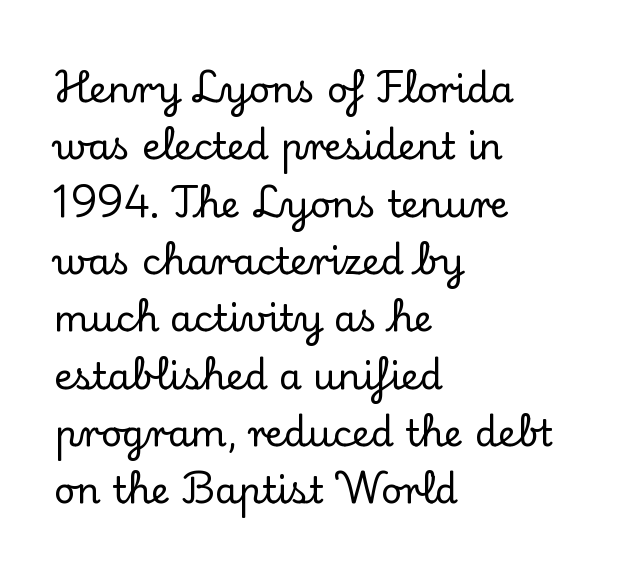
Q: Is the text italic (slanted)? A: No, it is upright.
Q: Is the typeface a serif or a sans-serif typeface? A: Serif.
Q: Is the text underlined? A: No.
Q: How is the paragraph aligned? A: Left-aligned.
Q: Is the spacing between letters normal or unusually wide? A: Normal.
Q: Is the spacing between lines tight, normal or loose? A: Normal.
Q: Width (condensed, normal, or wide)? A: Normal.
Q: Stroke contrast? A: Low.
Q: x-height? A: Small.
Q: Monospaced? A: No.
